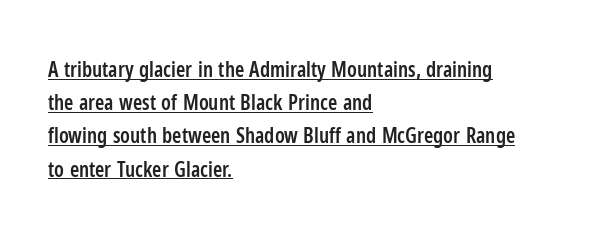
Q: Is the text bold? A: Semi-bold.
Q: Is the text italic (slanted)? A: No, it is upright.
Q: Is the text underlined? A: Yes.
Q: How is the paragraph aligned? A: Left-aligned.
Q: Is the spacing between letters normal or unusually wide? A: Normal.
Q: Is the spacing between lines tight, normal or loose? A: Normal.
